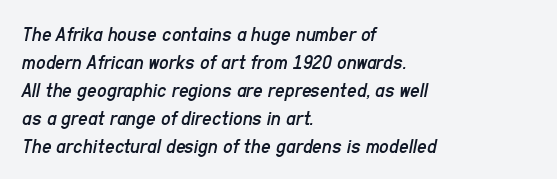
Q: Is the text bold? A: No.
Q: Is the text italic (slanted)? A: Yes, it leans right by about 11 degrees.
Q: Is the text underlined? A: No.
Q: How is the paragraph aligned? A: Left-aligned.
Q: Is the spacing between letters normal or unusually wide? A: Normal.
Q: Is the spacing between lines tight, normal or loose? A: Normal.
